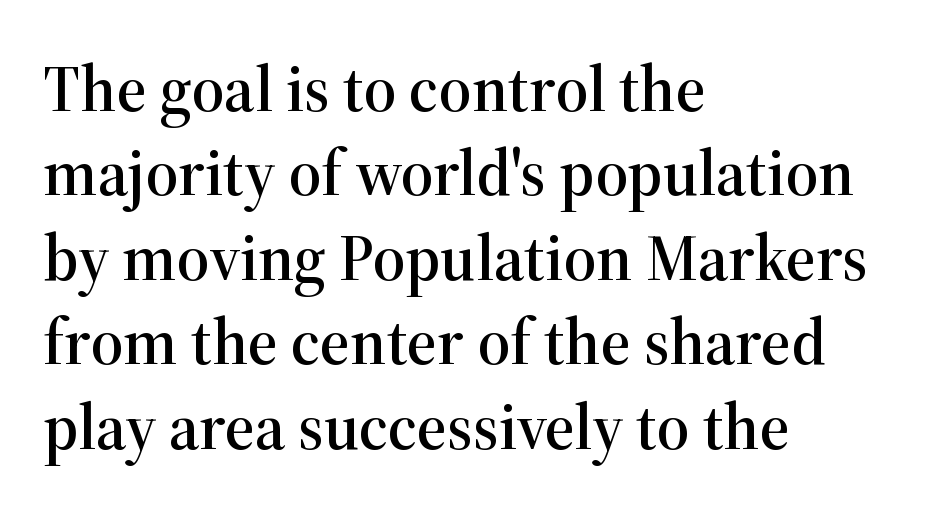
{"serif": "yes", "italic": "no", "width": "normal", "stroke_contrast": "high", "x_height": "medium", "monospaced": "no", "underline": "no", "align": "left", "line_spacing": "normal", "line_spacing_ratio": 1.3, "letter_spacing": "normal", "letter_spacing_em": 0.0, "glyph_px": 65}
